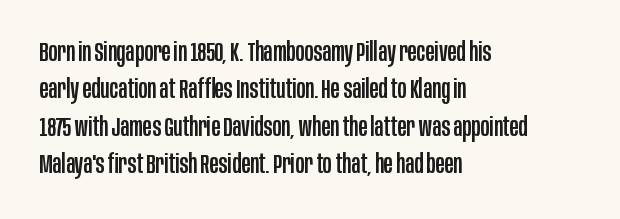
{"italic": "no", "underline": "no", "align": "left", "line_spacing": "normal", "line_spacing_ratio": 1.38, "letter_spacing": "normal", "letter_spacing_em": 0.0, "glyph_px": 27}
